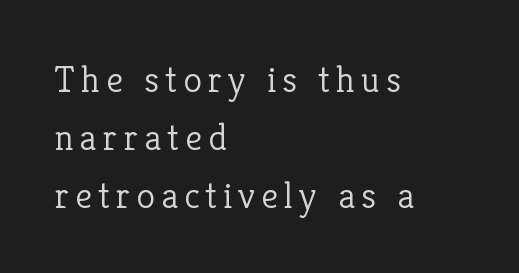
{"serif": "yes", "italic": "no", "bold": "no", "weight": "light", "width": "normal", "stroke_contrast": "low", "x_height": "medium", "monospaced": "no", "underline": "no", "align": "left", "line_spacing": "normal", "line_spacing_ratio": 1.52, "glyph_px": 38}
